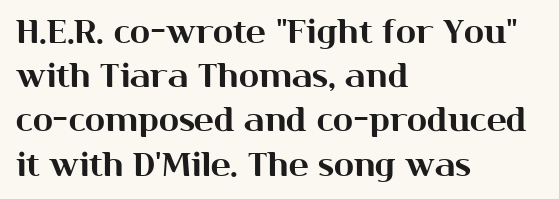
To sum up the face: it is a sans, with no serifs. The rendering uses natural spacing where letterforms have individual widths. Summary of vertical rhythm: regular, with standard interline spacing. Caption: standard tracking, unaltered.
